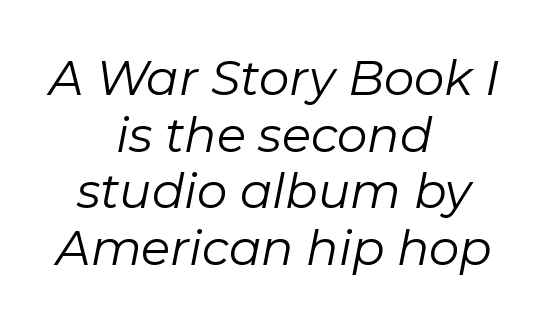
{"italic": "yes", "lean": "right", "slant_degrees": 11, "bold": "no", "weight": "regular", "width": "normal", "stroke_contrast": "low", "x_height": "medium", "monospaced": "no", "underline": "no", "align": "center", "line_spacing_ratio": 1.18, "letter_spacing": "normal", "letter_spacing_em": 0.0, "glyph_px": 48}
